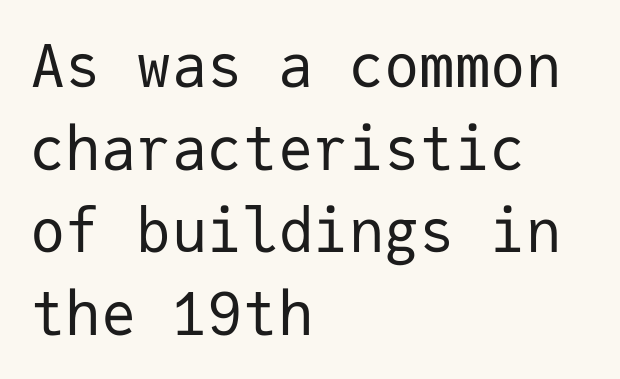
Q: Is the text bold? A: No.
Q: Is the text italic (slanted)? A: No, it is upright.
Q: Is the typeface a serif or a sans-serif typeface? A: Sans-serif.
Q: Is the text underlined? A: No.
Q: How is the paragraph aligned? A: Left-aligned.
Q: Is the spacing between letters normal or unusually wide? A: Normal.
Q: Is the spacing between lines tight, normal or loose? A: Normal.
Q: Width (condensed, normal, or wide)? A: Normal.
Q: Stroke contrast? A: Low.
Q: x-height? A: Medium.
Q: Monospaced? A: Yes.
